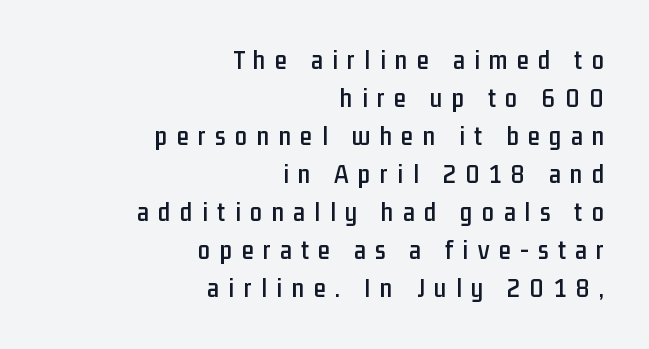
{"italic": "no", "underline": "no", "align": "right", "line_spacing": "normal", "line_spacing_ratio": 1.41, "letter_spacing": "wide", "letter_spacing_em": 0.35, "glyph_px": 27}
